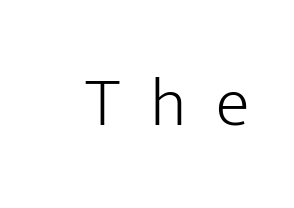
Q: Is the text bold? A: No.
Q: Is the text italic (slanted)? A: No, it is upright.
Q: Is the typeface a serif or a sans-serif typeface? A: Sans-serif.
Q: Is the text underlined? A: No.
Q: Is the spacing between letters normal or unusually wide? A: Unusually wide.
Q: Width (condensed, normal, or wide)? A: Normal.
Q: Stroke contrast? A: Low.
Q: x-height? A: Medium.
Q: Monospaced? A: No.
